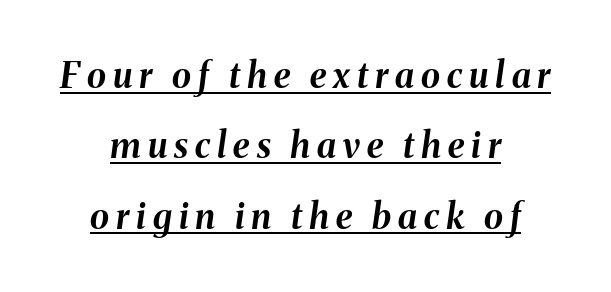
Q: Is the text bold? A: Yes.
Q: Is the text italic (slanted)? A: Yes, it leans right by about 8 degrees.
Q: Is the text underlined? A: Yes.
Q: How is the paragraph aligned? A: Centered.
Q: Is the spacing between letters normal or unusually wide? A: Unusually wide.
Q: Is the spacing between lines tight, normal or loose? A: Loose.
Q: Width (condensed, normal, or wide)? A: Normal.
Q: Stroke contrast? A: Medium.
Q: x-height? A: Medium.
Q: Monospaced? A: No.
